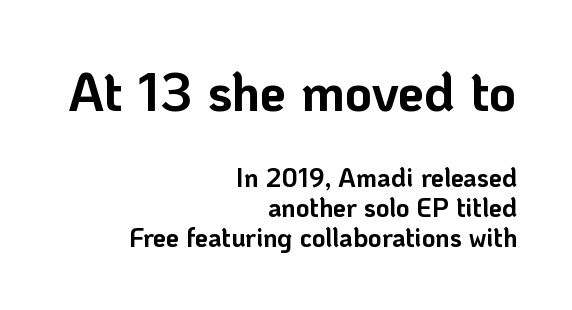
Q: Is the text bold? A: Yes.
Q: Is the text italic (slanted)? A: No, it is upright.
Q: Is the typeface a serif or a sans-serif typeface? A: Sans-serif.
Q: Is the text underlined? A: No.
Q: How is the paragraph aligned? A: Right-aligned.
Q: Is the spacing between letters normal or unusually wide? A: Normal.
Q: Which block of text is set in a larger size, the first (top) or the second (bottom)? A: The first (top) one.
Q: Width (condensed, normal, or wide)? A: Normal.
Q: Stroke contrast? A: Low.
Q: x-height? A: Medium.
Q: Monospaced? A: No.
